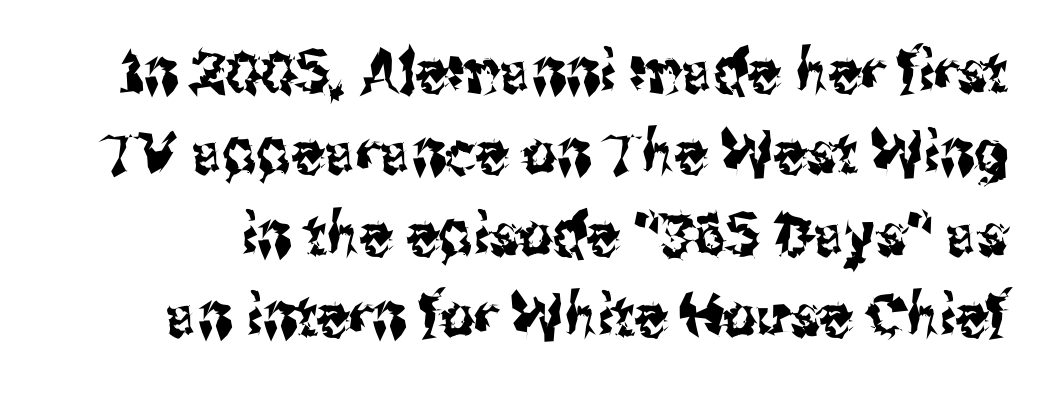
{"serif": "no", "italic": "no", "width": "condensed", "stroke_contrast": "medium", "x_height": "medium", "monospaced": "no", "underline": "no", "line_spacing": "normal", "line_spacing_ratio": 1.38, "letter_spacing": "normal", "letter_spacing_em": 0.0, "glyph_px": 59}
